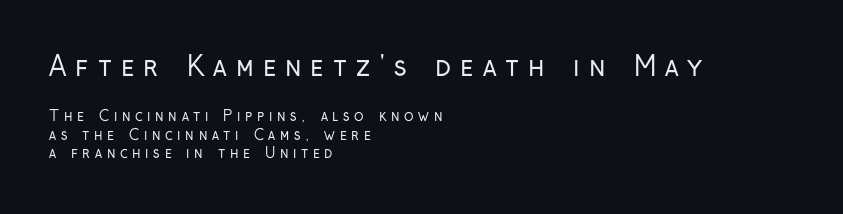
Q: Is the text bold? A: No.
Q: Is the text italic (slanted)? A: No, it is upright.
Q: Is the text underlined? A: No.
Q: How is the paragraph aligned? A: Left-aligned.
Q: Is the spacing between letters normal or unusually wide? A: Unusually wide.
Q: Is the spacing between lines tight, normal or loose? A: Normal.
Q: Which block of text is set in a larger size, the first (top) or the second (bottom)? A: The first (top) one.
